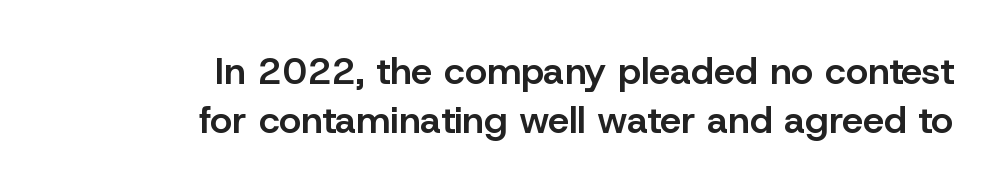
Q: Is the text bold? A: Semi-bold.
Q: Is the text italic (slanted)? A: No, it is upright.
Q: Is the typeface a serif or a sans-serif typeface? A: Sans-serif.
Q: Is the text underlined? A: No.
Q: How is the paragraph aligned? A: Right-aligned.
Q: Is the spacing between letters normal or unusually wide? A: Normal.
Q: Is the spacing between lines tight, normal or loose? A: Normal.
Q: Width (condensed, normal, or wide)? A: Normal.
Q: Stroke contrast? A: Low.
Q: x-height? A: Medium.
Q: Monospaced? A: No.
